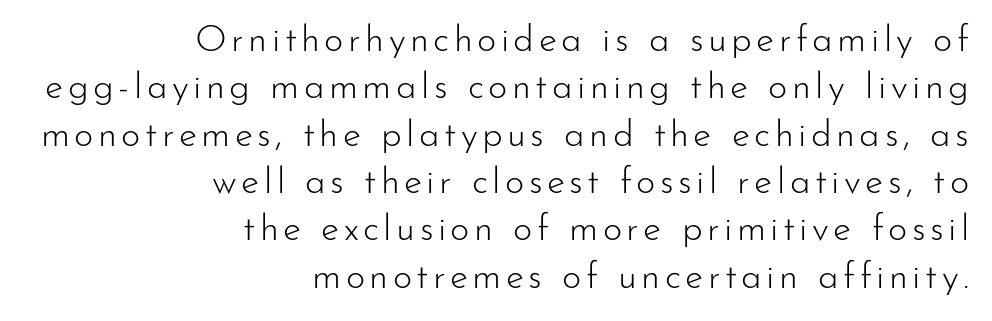
The image shows 37 px light sans-serif type, upright; set right-aligned, normal line spacing (1.28x), not underlined; low stroke contrast and a small x-height.
